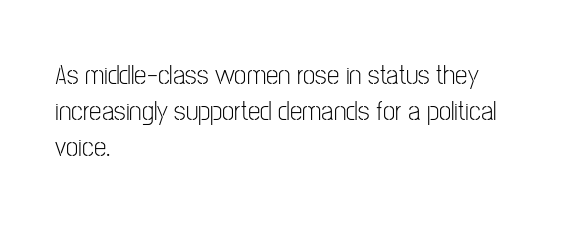
The image shows 28 px light, condensed sans-serif type, upright; set left-aligned, normal line spacing (1.29x), normal letter spacing, not underlined; low stroke contrast and a medium x-height.
